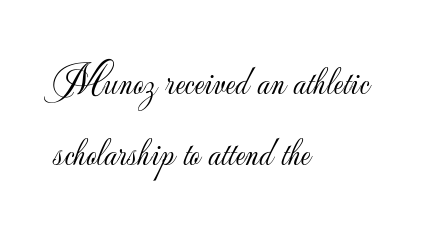
The image shows 41 px light sans-serif type; set left-aligned, line spacing 1.72x, normal letter spacing, not underlined; low stroke contrast and a small x-height.
